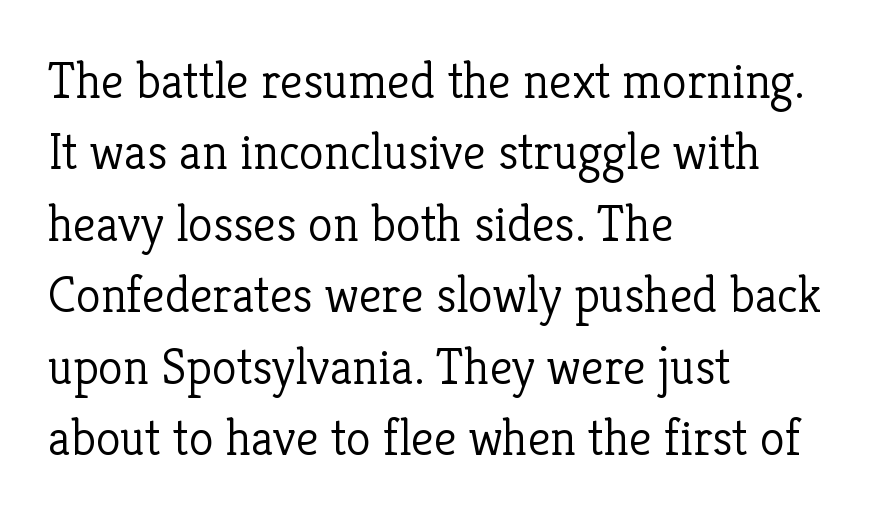
A typesetter would label this face a serif. In CSS terms this would be text-align: left. Each row of text sits above clean, open space. Ink coverage per letter is moderate at most. The passage shown is typed in a proportional face where columns would drift. These lines sit exactly where default settings would place them.
